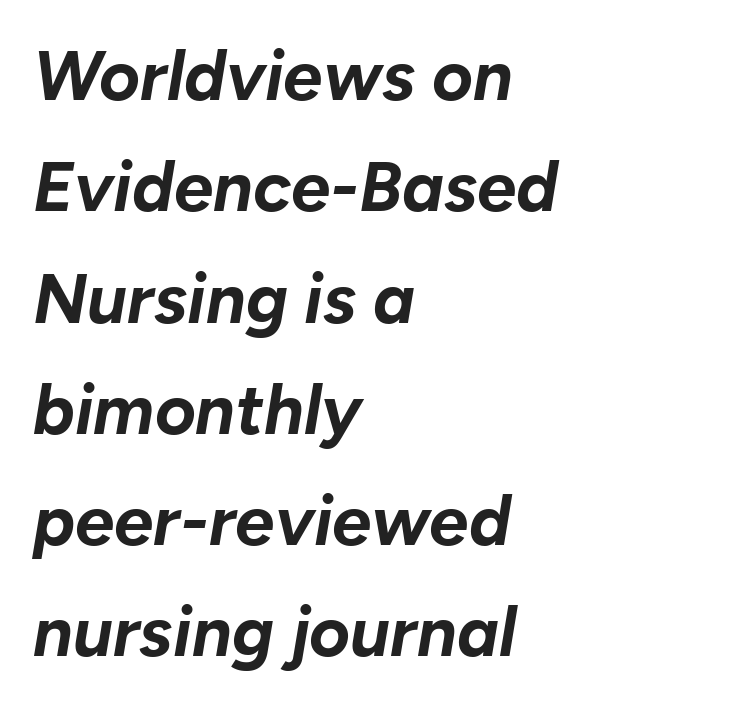
This is oblique type, the kind used for emphasis or titles. Short and long lines alike share a common starting point at left. A bare baseline throughout the passage. Do the characters align in a grid? No, the font is proportional. What stands out about the letter spacing? Nothing — it is the standard amount.
